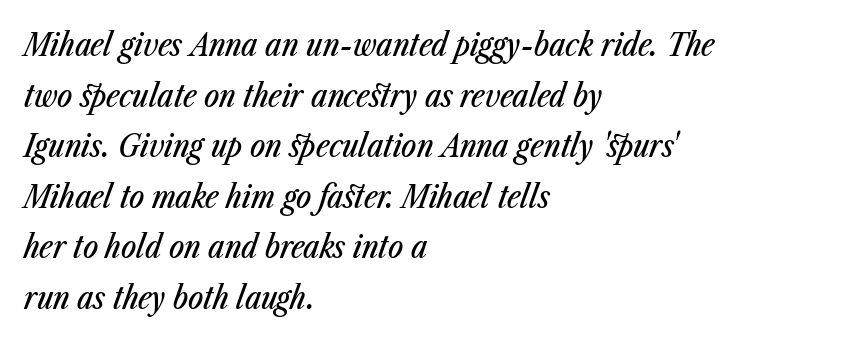
Q: Is the text italic (slanted)? A: Yes, it leans right by about 23 degrees.
Q: Is the text underlined? A: No.
Q: How is the paragraph aligned? A: Left-aligned.
Q: Is the spacing between letters normal or unusually wide? A: Normal.
Q: Is the spacing between lines tight, normal or loose? A: Normal.
Q: Width (condensed, normal, or wide)? A: Condensed.
Q: Stroke contrast? A: Low.
Q: x-height? A: Medium.
Q: Monospaced? A: No.
